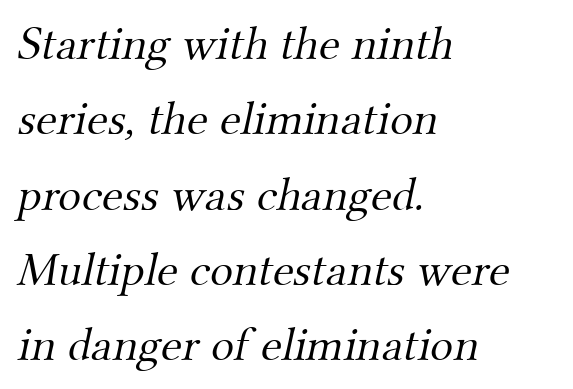
{"serif": "yes", "bold": "no", "weight": "light", "width": "normal", "stroke_contrast": "medium", "x_height": "small", "monospaced": "no", "underline": "no", "align": "left", "line_spacing": "normal", "line_spacing_ratio": 1.57, "letter_spacing": "normal", "letter_spacing_em": 0.0, "glyph_px": 48}
